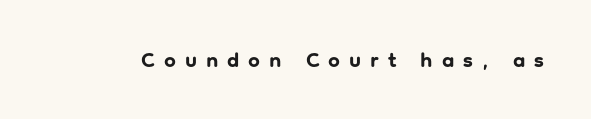
The image shows 21 px bold type, upright; set unusually wide letter spacing (+0.42 em), not underlined.
